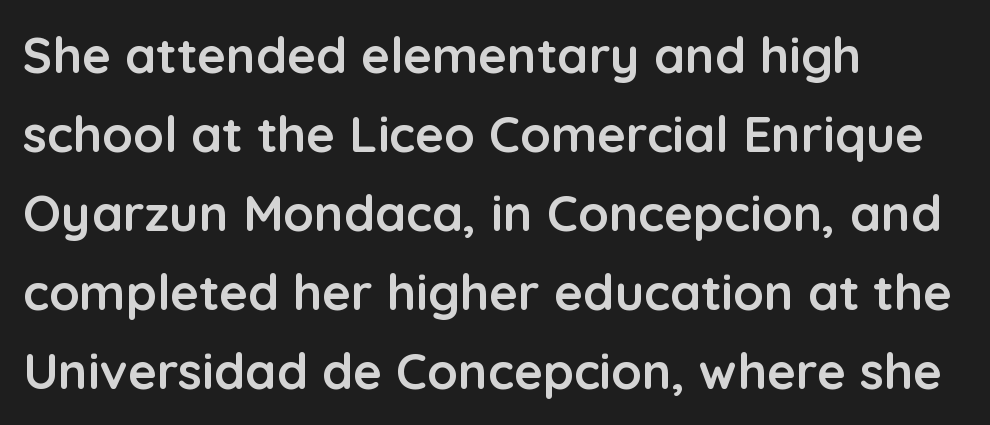
The image shows 50 px semibold sans-serif type, upright; set left-aligned, normal line spacing (1.58x), normal letter spacing, not underlined; low stroke contrast and a medium x-height.
